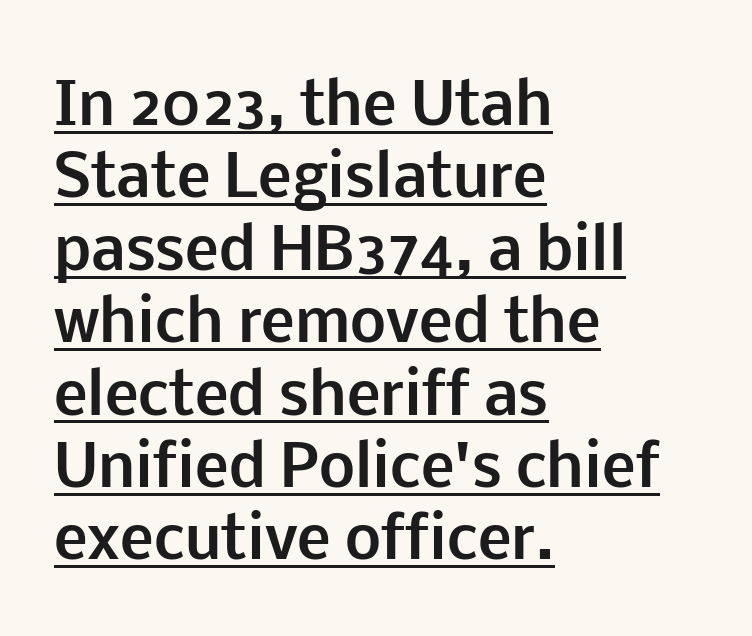
The image shows 57 px bold sans-serif type, upright; set left-aligned, normal line spacing (1.27x), normal letter spacing, underlined; low stroke contrast and a medium x-height.
